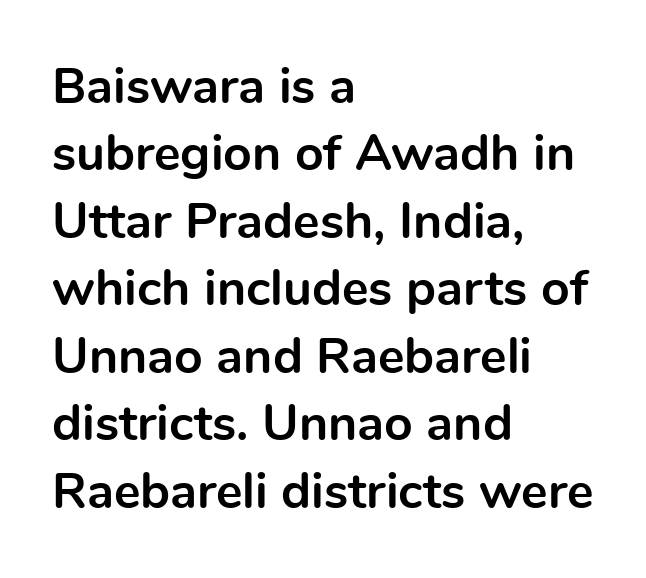
The image shows 50 px bold sans-serif type, upright; set left-aligned, normal line spacing (1.35x), normal letter spacing, not underlined; a medium x-height.
